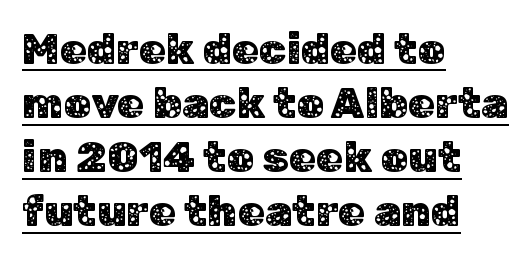
Look at the tracking — it's just the regular setting, nothing added. These lines are rendered in a variable-pitch font. The typography opts for an upright posture over an oblique one. The characters display no serif detailing; their extremities are plain. The specimen includes a rule beneath the text block's lines.
